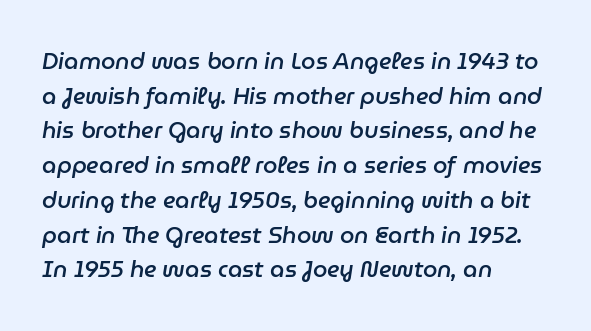
The image shows 23 px text type, italic (leaning right); set left-aligned, normal line spacing (1.51x), normal letter spacing, not underlined.
